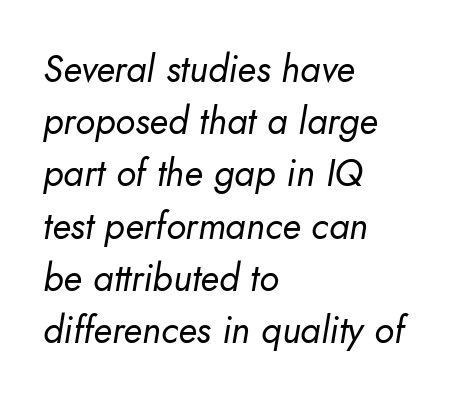
The passage shown leans; its letterforms are oblique. Layout note: lines flush left. A typesetter would call this zero additional tracking. Summary of weight: not heavy and not bold. Underlining? Definitely not there.
